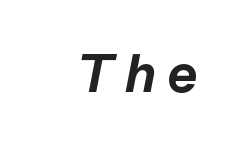
{"italic": "yes", "lean": "right", "slant_degrees": 11, "bold": "yes", "weight": "bold", "width": "normal", "stroke_contrast": "low", "x_height": "medium", "monospaced": "no", "underline": "no", "letter_spacing": "wide", "letter_spacing_em": 0.21, "glyph_px": 54}
